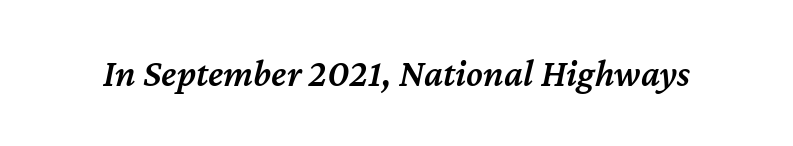
Q: Is the text bold? A: Semi-bold.
Q: Is the text italic (slanted)? A: Yes, it leans right by about 12 degrees.
Q: Is the text underlined? A: No.
Q: Is the spacing between letters normal or unusually wide? A: Normal.
Q: Width (condensed, normal, or wide)? A: Normal.
Q: Stroke contrast? A: Medium.
Q: x-height? A: Medium.
Q: Monospaced? A: No.
